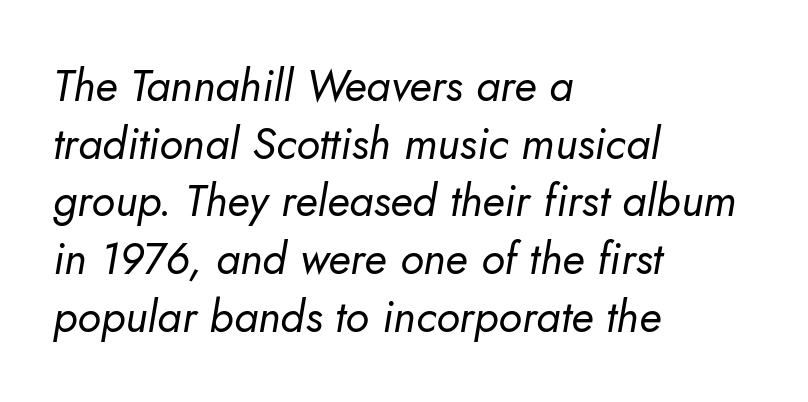
The image shows 44 px regular-weight type, italic (leaning right); set left-aligned, normal line spacing (1.31x), normal letter spacing, not underlined; low stroke contrast and a small x-height.
